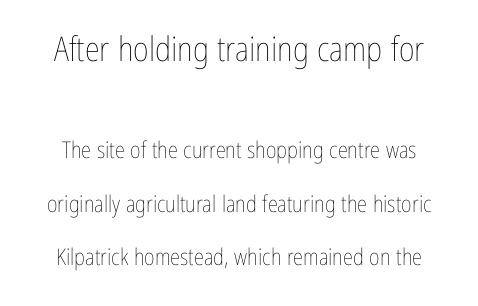
Between these two stacked blocks, the higher one wins on size. Leading: increased. The foot of each line stays bare and open. Does extra space separate the letters? No, they use regular spacing.
